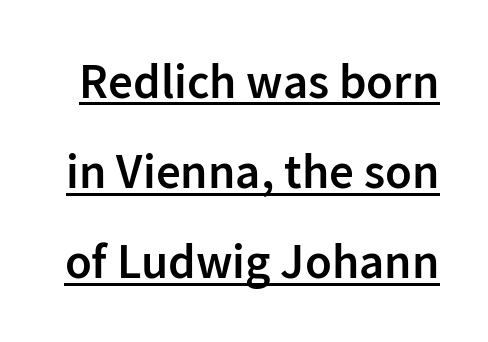
Emphasis by weight is partial: semibold. Underlined type. Nothing sits at the stroke ends, so this counts as sans-serif. You can tell it's not italic because the verticals are truly vertical. No extra tracking has been applied to these lines.
